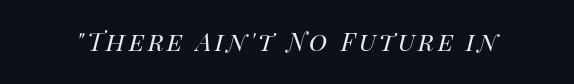
{"italic": "yes", "lean": "right", "slant_degrees": 14, "bold": "no", "weight": "regular", "width": "normal", "stroke_contrast": "high", "x_height": "large", "monospaced": "no", "underline": "no", "glyph_px": 31}
